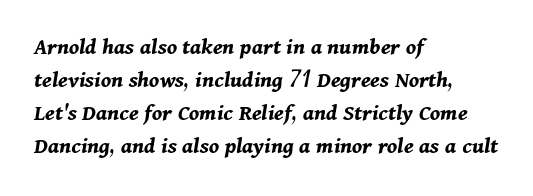
Q: Is the text bold? A: Yes.
Q: Is the text italic (slanted)? A: Yes, it leans right by about 11 degrees.
Q: Is the text underlined? A: No.
Q: How is the paragraph aligned? A: Left-aligned.
Q: Is the spacing between letters normal or unusually wide? A: Normal.
Q: Is the spacing between lines tight, normal or loose? A: Normal.
